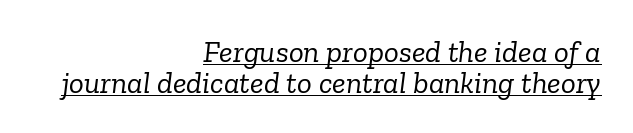
Do the characters align in a grid? No, the font is proportional. The characters are drawn with everyday or finer stroke widths. These lines are set flush right with a ragged left edge. This block would grow much taller if given ordinary leading; it's compressed now. Like a heading marked for emphasis, these lines bear an underscore. Does the lettering tilt? It does — this is italic.
